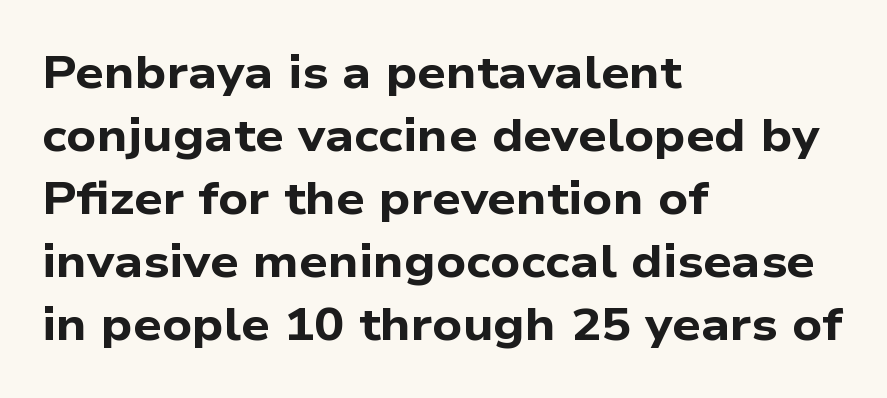
Beneath every word, the page is bare. Each letter keeps its own natural width here, so spacing adapts to shape. Successive baselines arrive at the customary interval. The rendering shows plain stroke endings on the letterforms — a sans-serif design. A classic flush-left, rag-right setting is used for this passage.
